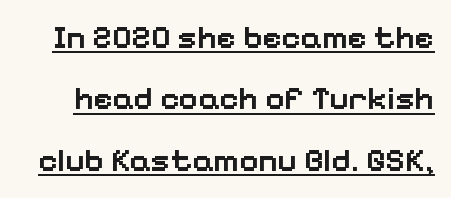
Q: Is the text bold? A: Semi-bold.
Q: Is the text italic (slanted)? A: No, it is upright.
Q: Is the typeface a serif or a sans-serif typeface? A: Sans-serif.
Q: Is the text underlined? A: Yes.
Q: Is the spacing between letters normal or unusually wide? A: Normal.
Q: Width (condensed, normal, or wide)? A: Normal.
Q: Stroke contrast? A: Low.
Q: x-height? A: Medium.
Q: Monospaced? A: No.
